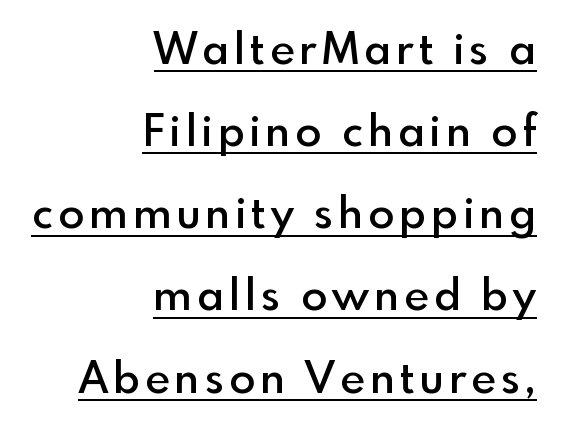
Each letter keeps its own natural width here, so spacing adapts to shape. Compared with a flush-left layout, this one pins lines to the opposite, right side. The words here are underlined. Nothing sits at the stroke ends, so this counts as sans-serif.
